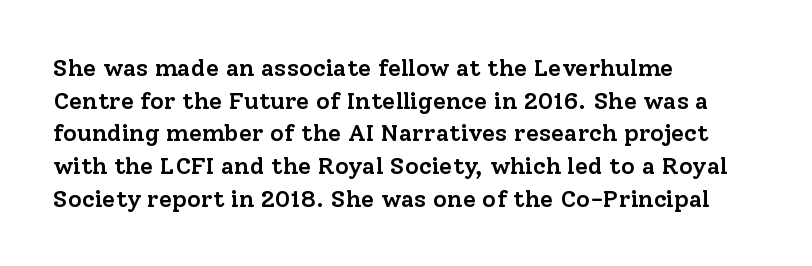
{"italic": "no", "bold": "semi", "underline": "no", "align": "left", "line_spacing": "normal", "line_spacing_ratio": 1.36, "letter_spacing": "normal", "letter_spacing_em": 0.0, "glyph_px": 24}
